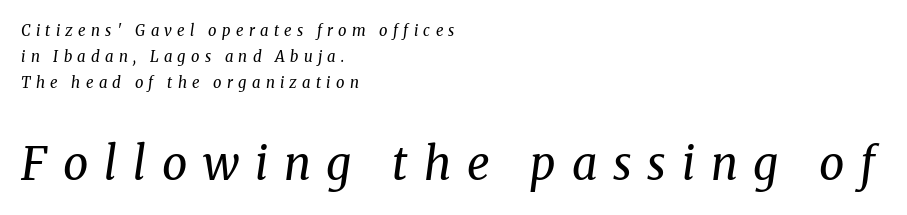
Q: Is the text bold? A: No.
Q: Is the text italic (slanted)? A: Yes, it leans right by about 8 degrees.
Q: Is the typeface a serif or a sans-serif typeface? A: Serif.
Q: Is the text underlined? A: No.
Q: How is the paragraph aligned? A: Left-aligned.
Q: Is the spacing between letters normal or unusually wide? A: Unusually wide.
Q: Which block of text is set in a larger size, the first (top) or the second (bottom)? A: The second (bottom) one.
Q: Width (condensed, normal, or wide)? A: Normal.
Q: Stroke contrast? A: Medium.
Q: x-height? A: Medium.
Q: Monospaced? A: No.
